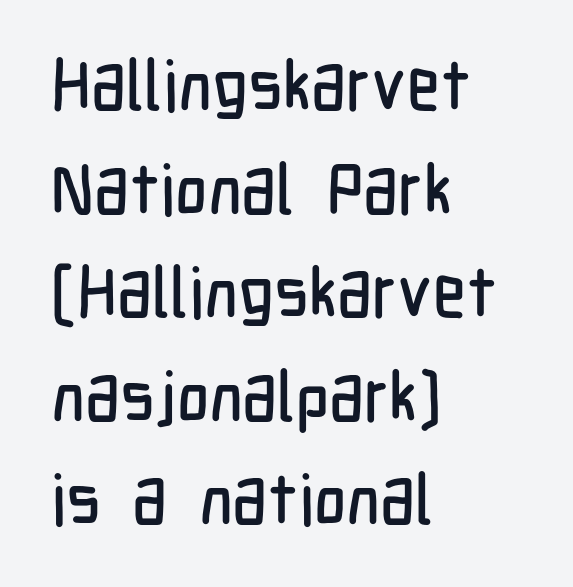
Q: Is the text italic (slanted)? A: No, it is upright.
Q: Is the typeface a serif or a sans-serif typeface? A: Sans-serif.
Q: Is the text underlined? A: No.
Q: How is the paragraph aligned? A: Left-aligned.
Q: Is the spacing between letters normal or unusually wide? A: Normal.
Q: Is the spacing between lines tight, normal or loose? A: Normal.
Q: Width (condensed, normal, or wide)? A: Condensed.
Q: Stroke contrast? A: Low.
Q: x-height? A: Medium.
Q: Monospaced? A: No.
